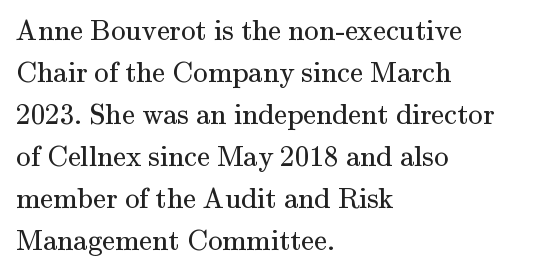
Q: Is the text bold? A: No.
Q: Is the text italic (slanted)? A: No, it is upright.
Q: Is the typeface a serif or a sans-serif typeface? A: Serif.
Q: Is the text underlined? A: No.
Q: How is the paragraph aligned? A: Left-aligned.
Q: Is the spacing between letters normal or unusually wide? A: Normal.
Q: Is the spacing between lines tight, normal or loose? A: Normal.
Q: Width (condensed, normal, or wide)? A: Normal.
Q: Stroke contrast? A: Medium.
Q: x-height? A: Small.
Q: Monospaced? A: No.
